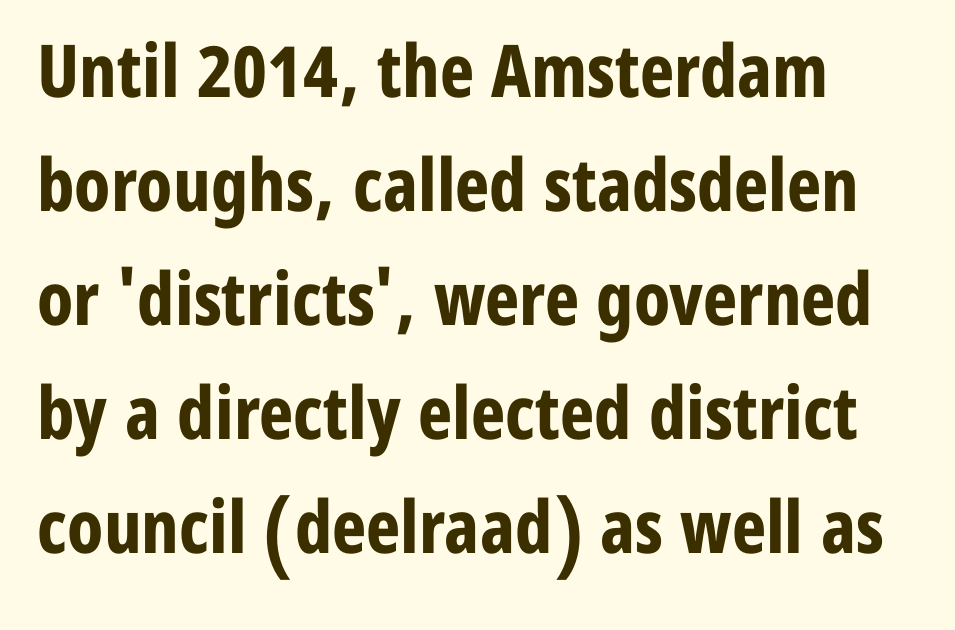
{"serif": "no", "italic": "no", "bold": "yes", "weight": "bold", "width": "condensed", "stroke_contrast": "low", "x_height": "medium", "monospaced": "no", "underline": "no", "align": "left", "line_spacing": "normal", "line_spacing_ratio": 1.56, "letter_spacing": "normal", "letter_spacing_em": 0.0, "glyph_px": 73}
